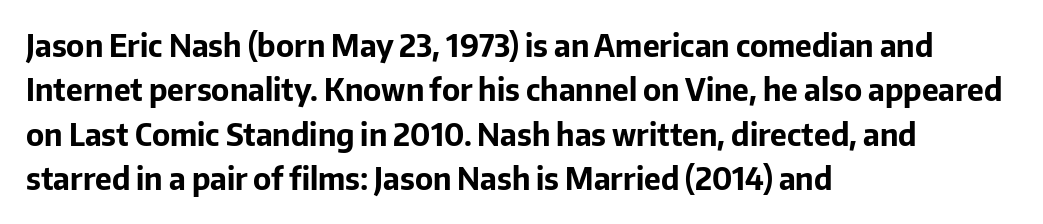
{"serif": "no", "italic": "no", "bold": "yes", "weight": "bold", "width": "normal", "stroke_contrast": "low", "x_height": "medium", "monospaced": "no", "underline": "no", "align": "left", "line_spacing": "normal", "line_spacing_ratio": 1.48, "letter_spacing": "normal", "letter_spacing_em": 0.0, "glyph_px": 30}
